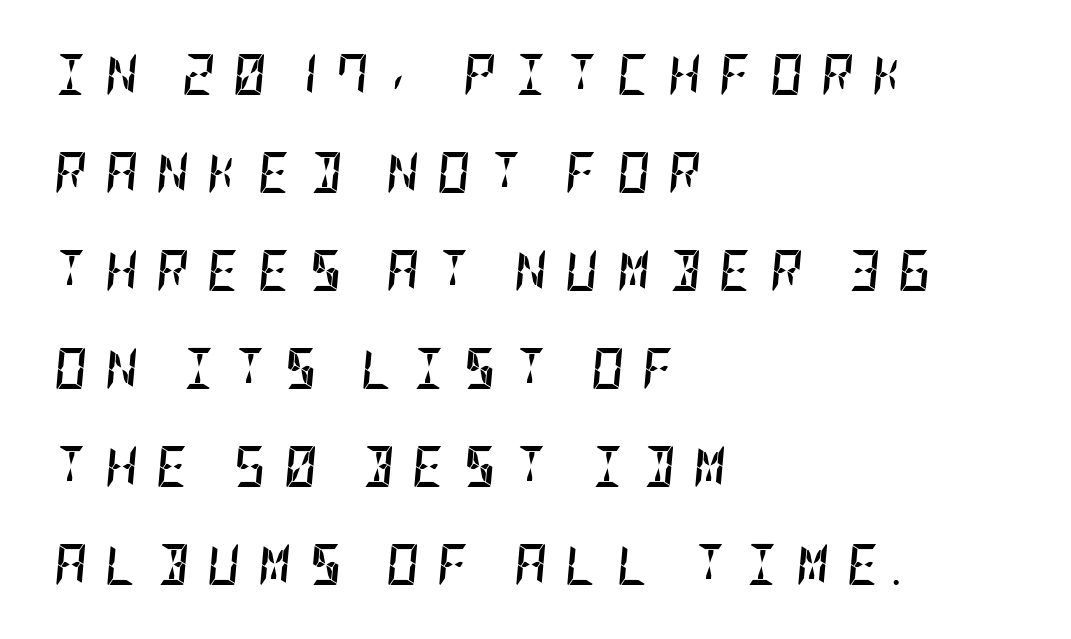
Someone cranked the tracking dial way up on this one. Plain, unruled lines of type. The passage shown stacks its lines with a broad gap. Compared with a centered layout, this one pins lines to the left instead. This is heavy type, rendered in bold. Emphasis-style slanted type is in use.
